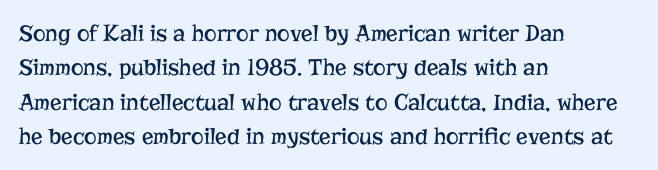
Q: Is the text bold? A: No.
Q: Is the text italic (slanted)? A: No, it is upright.
Q: Is the text underlined? A: No.
Q: How is the paragraph aligned? A: Left-aligned.
Q: Is the spacing between letters normal or unusually wide? A: Normal.
Q: Is the spacing between lines tight, normal or loose? A: Normal.
